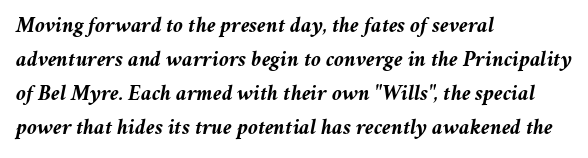
Q: Is the text bold? A: Yes.
Q: Is the text italic (slanted)? A: Yes, it leans right by about 11 degrees.
Q: Is the text underlined? A: No.
Q: How is the paragraph aligned? A: Left-aligned.
Q: Is the spacing between letters normal or unusually wide? A: Normal.
Q: Is the spacing between lines tight, normal or loose? A: Normal.
